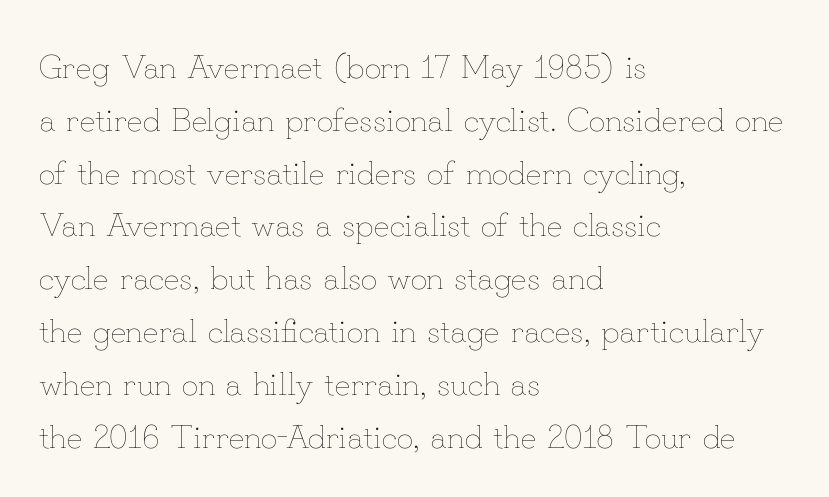
Q: Is the text bold? A: No.
Q: Is the text italic (slanted)? A: No, it is upright.
Q: Is the text underlined? A: No.
Q: How is the paragraph aligned? A: Left-aligned.
Q: Is the spacing between letters normal or unusually wide? A: Normal.
Q: Is the spacing between lines tight, normal or loose? A: Normal.
Q: Width (condensed, normal, or wide)? A: Normal.
Q: Stroke contrast? A: Low.
Q: x-height? A: Small.
Q: Monospaced? A: No.
